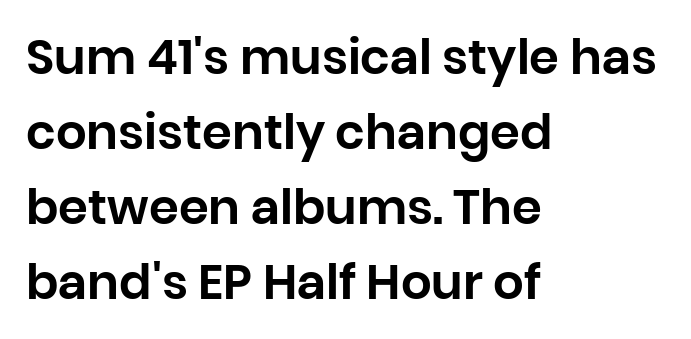
The image shows 48 px sans-serif type, upright; set left-aligned, normal line spacing (1.56x), normal letter spacing, not underlined; low stroke contrast and a large x-height.
